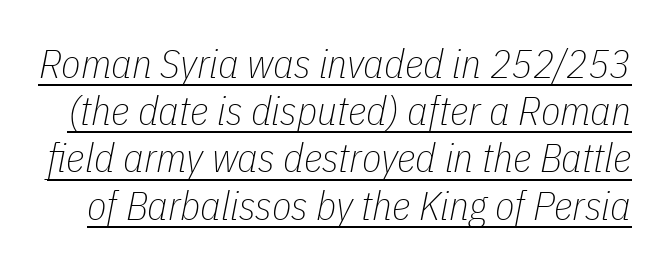
{"italic": "yes", "lean": "right", "slant_degrees": 11, "bold": "no", "weight": "thin", "width": "condensed", "stroke_contrast": "low", "x_height": "medium", "monospaced": "no", "underline": "yes", "line_spacing_ratio": 1.18, "letter_spacing": "normal", "letter_spacing_em": 0.0, "glyph_px": 40}
